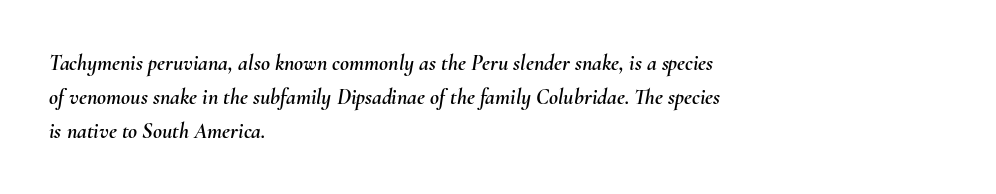
Q: Is the text italic (slanted)? A: Yes, it leans right by about 10 degrees.
Q: Is the text underlined? A: No.
Q: How is the paragraph aligned? A: Left-aligned.
Q: Is the spacing between letters normal or unusually wide? A: Normal.
Q: Is the spacing between lines tight, normal or loose? A: Normal.
